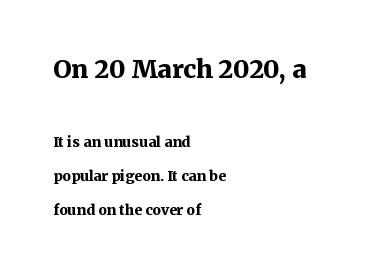
{"italic": "no", "bold": "yes", "underline": "no", "align": "left", "line_spacing": "loose", "line_spacing_ratio": 2.42, "letter_spacing": "normal", "letter_spacing_em": 0.0, "larger_block": "first", "size_ratio": 1.79, "glyph_px": 25}
